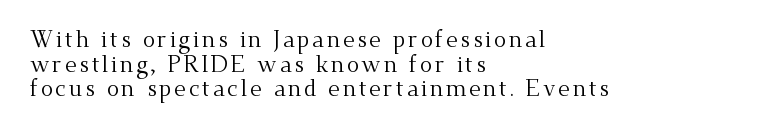
Q: Is the text bold? A: No.
Q: Is the text italic (slanted)? A: No, it is upright.
Q: Is the text underlined? A: No.
Q: How is the paragraph aligned? A: Left-aligned.
Q: Is the spacing between lines tight, normal or loose? A: Tight.
